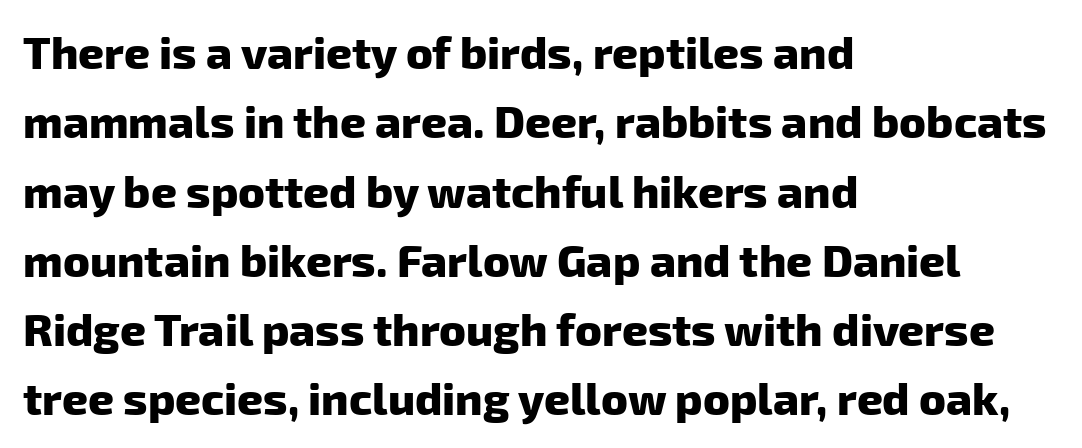
{"serif": "no", "bold": "yes", "weight": "heavy", "width": "normal", "stroke_contrast": "low", "x_height": "medium", "monospaced": "no", "underline": "no", "align": "left", "line_spacing": "normal", "line_spacing_ratio": 1.54, "letter_spacing": "normal", "letter_spacing_em": 0.0, "glyph_px": 45}
